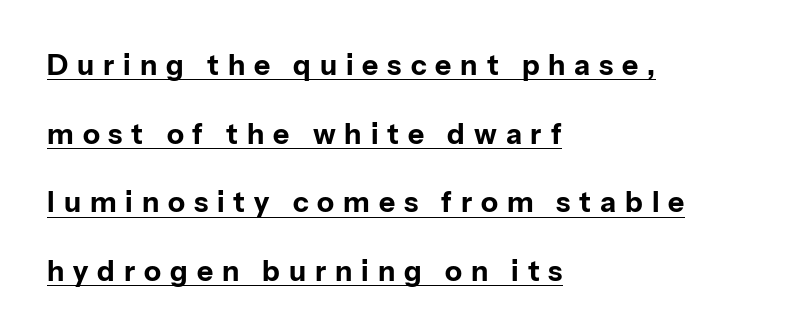
Q: Is the text bold? A: Yes.
Q: Is the text italic (slanted)? A: No, it is upright.
Q: Is the typeface a serif or a sans-serif typeface? A: Sans-serif.
Q: Is the text underlined? A: Yes.
Q: How is the paragraph aligned? A: Left-aligned.
Q: Is the spacing between letters normal or unusually wide? A: Unusually wide.
Q: Is the spacing between lines tight, normal or loose? A: Loose.
Q: Width (condensed, normal, or wide)? A: Normal.
Q: Stroke contrast? A: Low.
Q: x-height? A: Medium.
Q: Monospaced? A: No.
